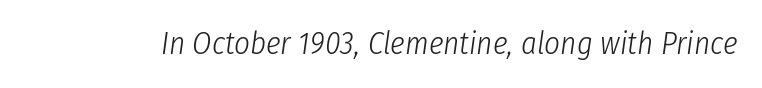
{"italic": "yes", "lean": "right", "slant_degrees": 8, "bold": "no", "weight": "light", "width": "condensed", "stroke_contrast": "low", "x_height": "medium", "monospaced": "no", "underline": "no", "letter_spacing": "normal", "letter_spacing_em": 0.0, "glyph_px": 31}
